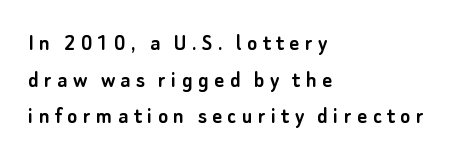
Q: Is the text italic (slanted)? A: No, it is upright.
Q: Is the text underlined? A: No.
Q: How is the paragraph aligned? A: Left-aligned.
Q: Is the spacing between letters normal or unusually wide? A: Unusually wide.
Q: Is the spacing between lines tight, normal or loose? A: Normal.
